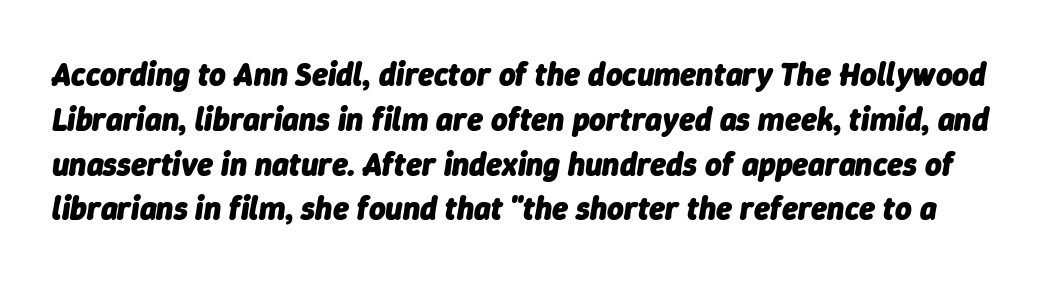
Q: Is the text bold? A: Yes.
Q: Is the text italic (slanted)? A: Yes, it leans right by about 9 degrees.
Q: Is the text underlined? A: No.
Q: Is the spacing between letters normal or unusually wide? A: Normal.
Q: Is the spacing between lines tight, normal or loose? A: Normal.
Q: Width (condensed, normal, or wide)? A: Normal.
Q: Stroke contrast? A: Low.
Q: x-height? A: Medium.
Q: Monospaced? A: No.
